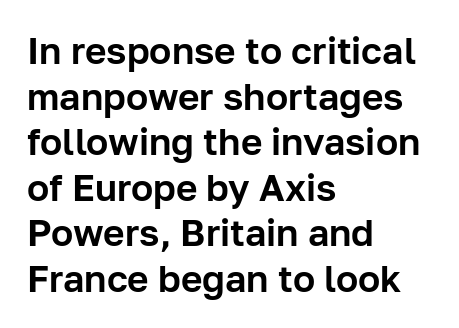
Serifs: no, the terminals of the letterforms are clean. The axis of the letterforms is exactly vertical. The specimen omits any rule beneath the text block's lines. This rendering leaves character spacing at its baseline value.
